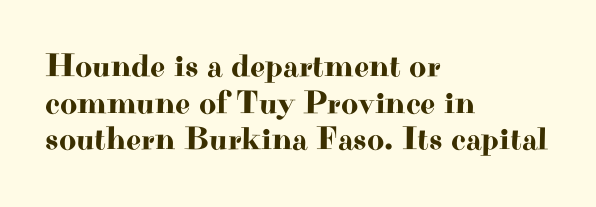
{"serif": "yes", "italic": "no", "width": "wide", "stroke_contrast": "high", "x_height": "small", "monospaced": "no", "underline": "no", "align": "left", "line_spacing": "tight", "line_spacing_ratio": 1.11, "letter_spacing": "normal", "letter_spacing_em": 0.0, "glyph_px": 33}
